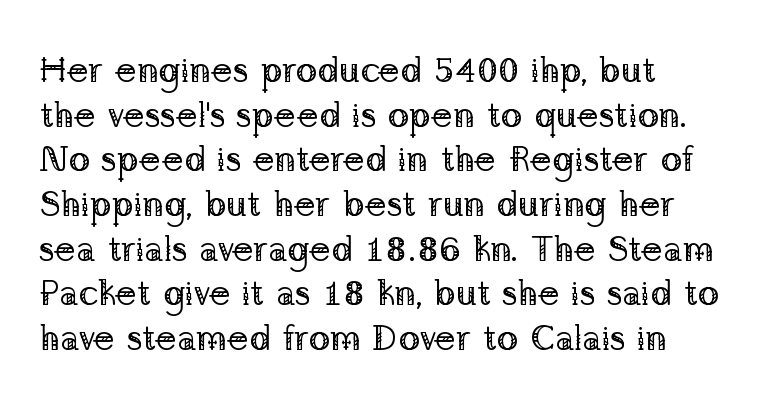
{"serif": "yes", "italic": "no", "bold": "no", "weight": "regular", "width": "normal", "stroke_contrast": "low", "x_height": "medium", "monospaced": "no", "underline": "no", "line_spacing_ratio": 1.24, "letter_spacing": "normal", "letter_spacing_em": 0.0, "glyph_px": 36}
